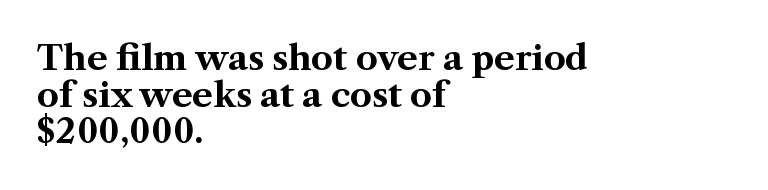
Q: Is the text bold? A: Yes.
Q: Is the text italic (slanted)? A: No, it is upright.
Q: Is the typeface a serif or a sans-serif typeface? A: Serif.
Q: Is the text underlined? A: No.
Q: How is the paragraph aligned? A: Left-aligned.
Q: Is the spacing between letters normal or unusually wide? A: Normal.
Q: Is the spacing between lines tight, normal or loose? A: Tight.
Q: Width (condensed, normal, or wide)? A: Normal.
Q: Stroke contrast? A: Medium.
Q: x-height? A: Medium.
Q: Monospaced? A: No.
